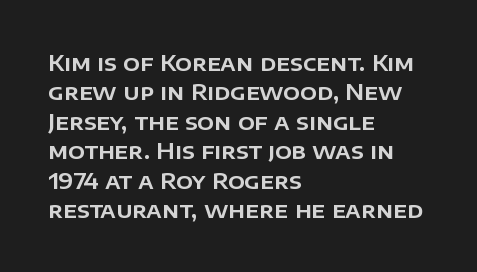
{"italic": "no", "underline": "no", "align": "left", "line_spacing": "normal", "line_spacing_ratio": 1.34, "letter_spacing": "normal", "letter_spacing_em": 0.0, "glyph_px": 22}
